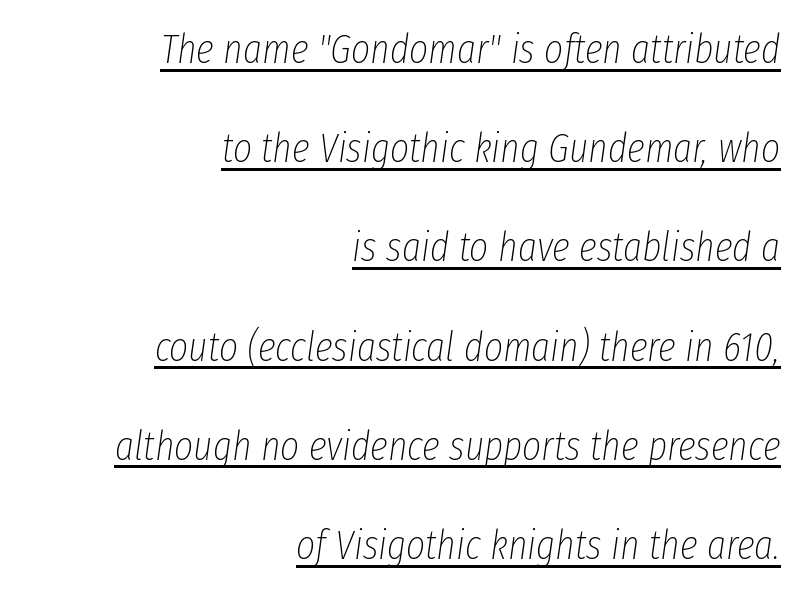
The specimen includes a rule beneath the text block's lines. Compared with ordinary roman type, these characters are visibly tilted. Casual observation: everything's shoved over to the right. Default kerning and tracking; the words read as compact shapes.
